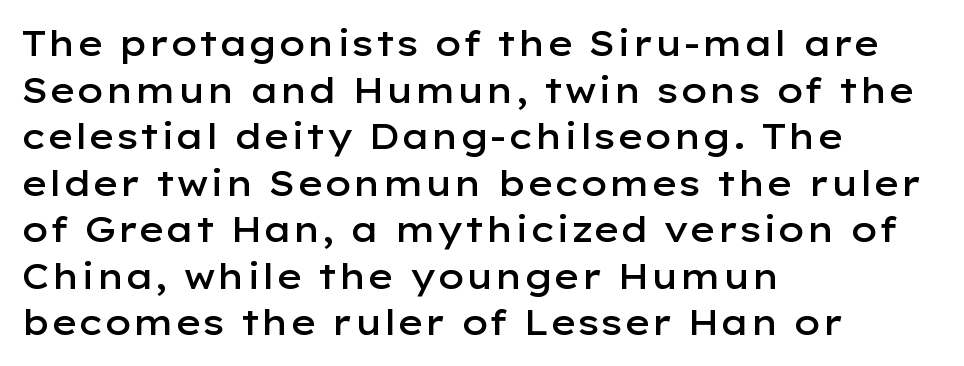
The image shows 35 px semibold, wide sans-serif type, upright; set left-aligned, normal line spacing (1.33x), normal letter spacing, not underlined; low stroke contrast and a medium x-height.
